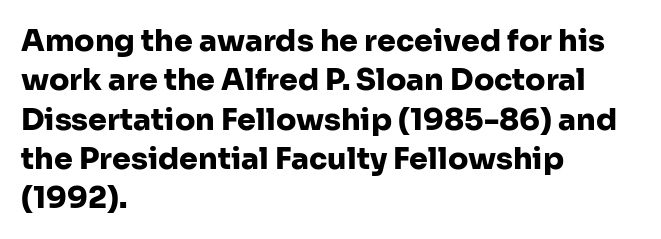
{"serif": "no", "italic": "no", "bold": "yes", "weight": "heavy", "width": "normal", "stroke_contrast": "low", "x_height": "medium", "monospaced": "no", "underline": "no", "align": "left", "line_spacing": "normal", "line_spacing_ratio": 1.31, "letter_spacing": "normal", "letter_spacing_em": 0.0, "glyph_px": 30}
